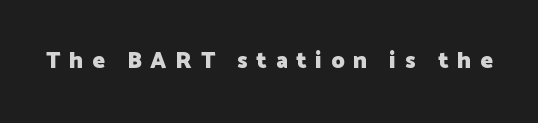
The glyphs have the mass of a bold cut. The letters are spread apart with noticeably loose tracking. The typography opts for an upright posture over an oblique one. Clear beneath every line of the passage.
